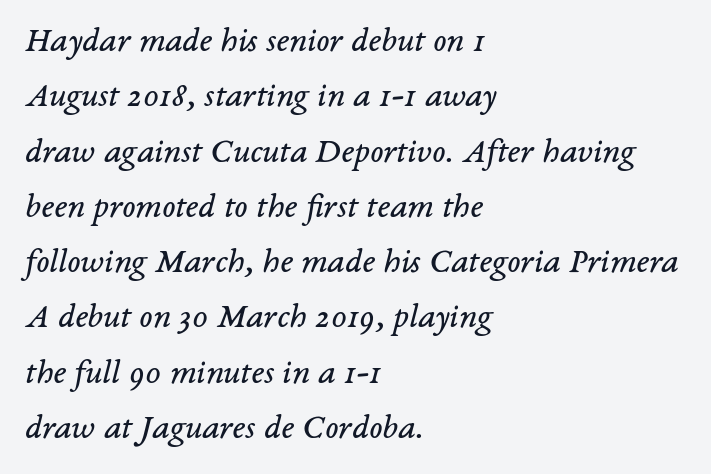
The image shows 35 px regular-weight serif type, italic (leaning right); set left-aligned, normal line spacing (1.58x), normal letter spacing, not underlined; low stroke contrast and a medium x-height.
